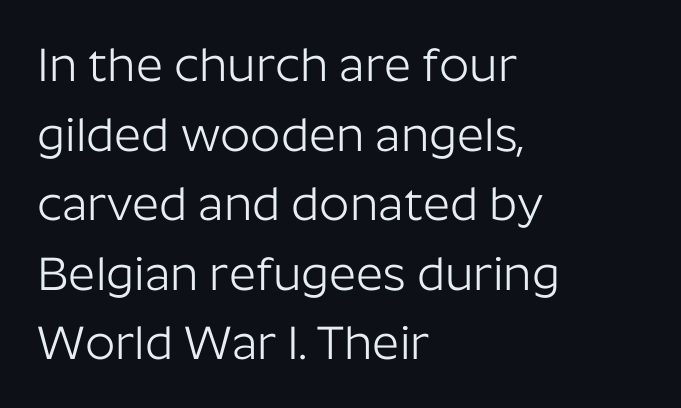
A roman cut, with each character standing at attention. The tracking reads as untouched default to a designer's eye. The letterforms sit at book weight or below. The passage shown is typed in a proportional face where columns would drift.
